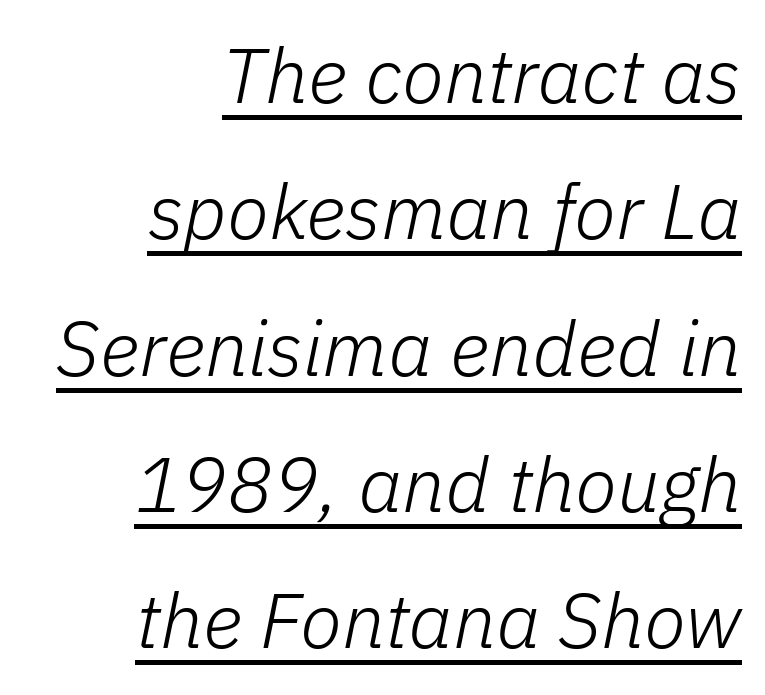
The image shows 77 px light type, italic (leaning right); set right-aligned, line spacing 1.77x, normal letter spacing, underlined; low stroke contrast and a medium x-height.
